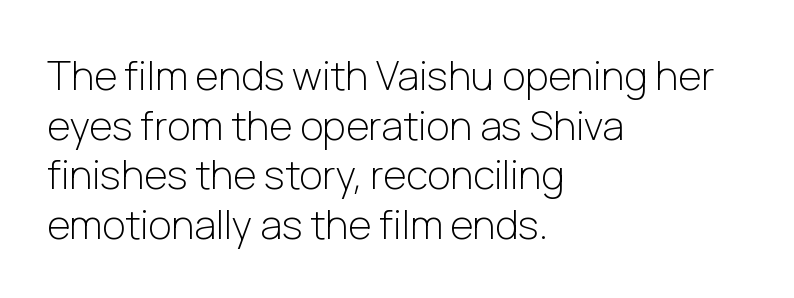
Q: Is the text bold? A: No.
Q: Is the text italic (slanted)? A: No, it is upright.
Q: Is the typeface a serif or a sans-serif typeface? A: Sans-serif.
Q: Is the text underlined? A: No.
Q: How is the paragraph aligned? A: Left-aligned.
Q: Is the spacing between letters normal or unusually wide? A: Normal.
Q: Width (condensed, normal, or wide)? A: Normal.
Q: Stroke contrast? A: Low.
Q: x-height? A: Medium.
Q: Monospaced? A: No.
